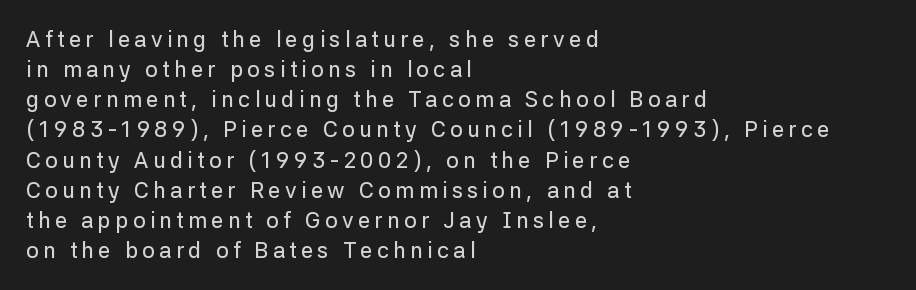
The image shows 22 px text type, upright; set left-aligned, normal line spacing (1.37x), unusually wide letter spacing (+0.2 em), not underlined.
